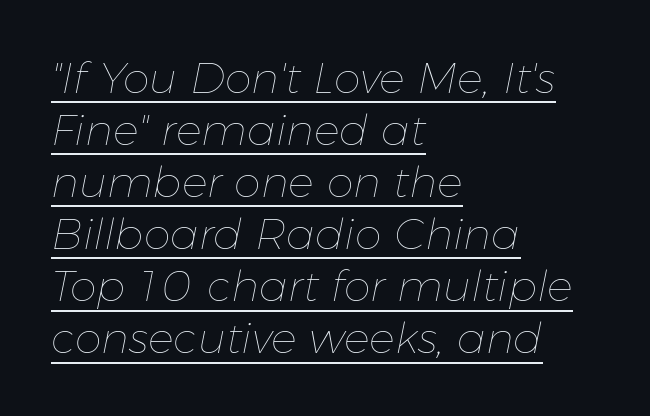
The image shows 43 px thin type, italic (leaning right); set left-aligned, line spacing 1.21x, normal letter spacing, underlined; low stroke contrast and a medium x-height.
